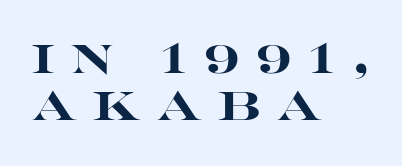
{"italic": "no", "bold": "yes", "weight": "heavy", "width": "wide", "stroke_contrast": "high", "x_height": "large", "monospaced": "no", "underline": "no", "align": "left", "line_spacing_ratio": 1.18, "letter_spacing": "wide", "letter_spacing_em": 0.37, "glyph_px": 40}
